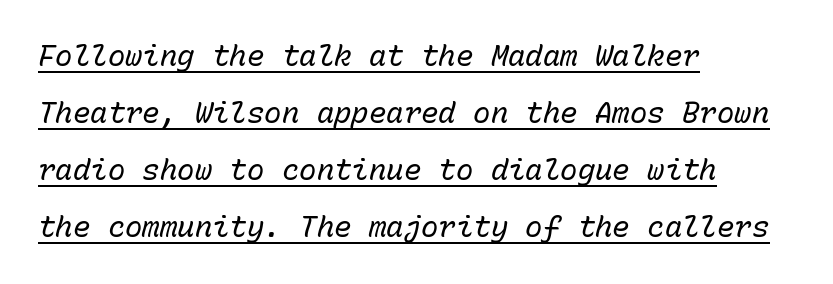
Q: Is the text bold? A: No.
Q: Is the text italic (slanted)? A: Yes, it leans right by about 15 degrees.
Q: Is the text underlined? A: Yes.
Q: How is the paragraph aligned? A: Left-aligned.
Q: Is the spacing between letters normal or unusually wide? A: Normal.
Q: Is the spacing between lines tight, normal or loose? A: Loose.
Q: Width (condensed, normal, or wide)? A: Normal.
Q: Stroke contrast? A: Low.
Q: x-height? A: Medium.
Q: Monospaced? A: Yes.
